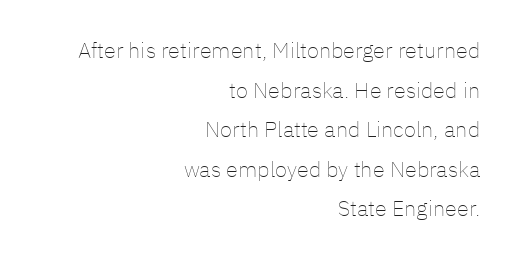
The image shows 22 px text type, upright; set right-aligned, line spacing 1.8x, normal letter spacing, not underlined.
